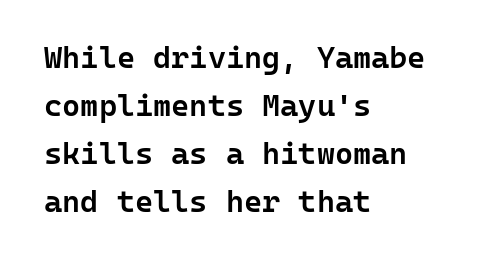
Q: Is the text bold? A: Semi-bold.
Q: Is the text italic (slanted)? A: No, it is upright.
Q: Is the typeface a serif or a sans-serif typeface? A: Sans-serif.
Q: Is the text underlined? A: No.
Q: How is the paragraph aligned? A: Left-aligned.
Q: Is the spacing between letters normal or unusually wide? A: Normal.
Q: Is the spacing between lines tight, normal or loose? A: Normal.
Q: Width (condensed, normal, or wide)? A: Normal.
Q: Stroke contrast? A: Low.
Q: x-height? A: Medium.
Q: Monospaced? A: Yes.
